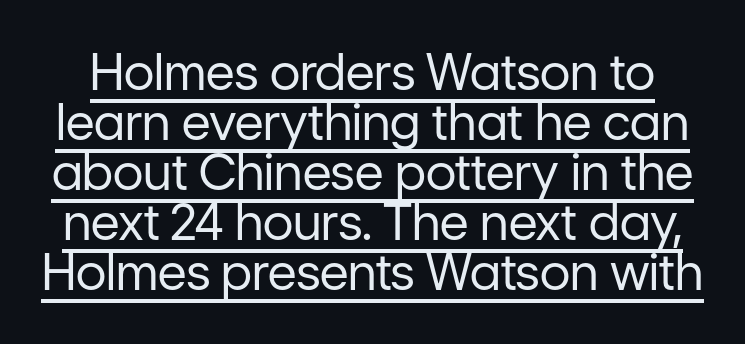
Stems here are at most as thick as an everyday book face. Underlining? Definitely there. Inter-character spacing is left at the font's built-in metrics. Rows of type sit shoulder to shoulder in the vertical direction. Each letter keeps its own natural width here, so spacing adapts to shape.
